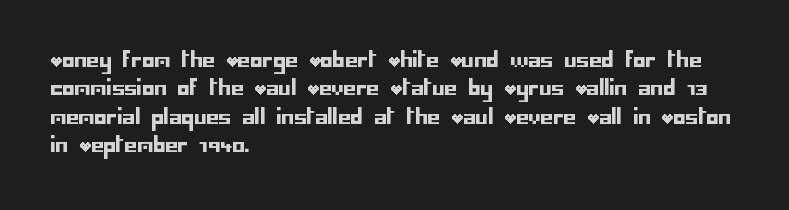
Q: Is the text italic (slanted)? A: No, it is upright.
Q: Is the text underlined? A: No.
Q: How is the paragraph aligned? A: Left-aligned.
Q: Is the spacing between letters normal or unusually wide? A: Normal.
Q: Is the spacing between lines tight, normal or loose? A: Normal.
